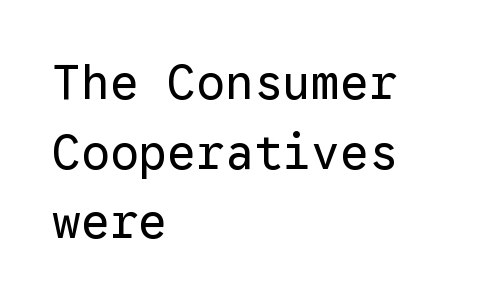
Monospaced: the letters line up in strict vertical columns. Normally led — the rows are evenly, conventionally spaced. Alignment: flush left. Note: no serifs on the glyphs. Rendered with straight, roman letterforms.
